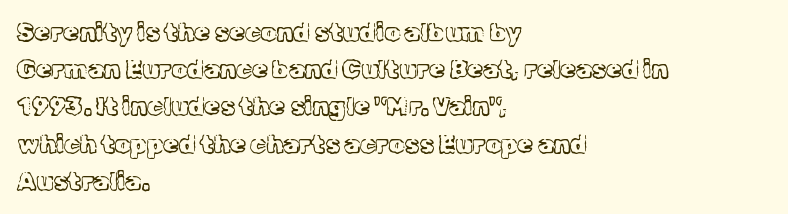
The image shows 25 px text type, upright; set left-aligned, normal line spacing (1.49x), normal letter spacing, not underlined.
